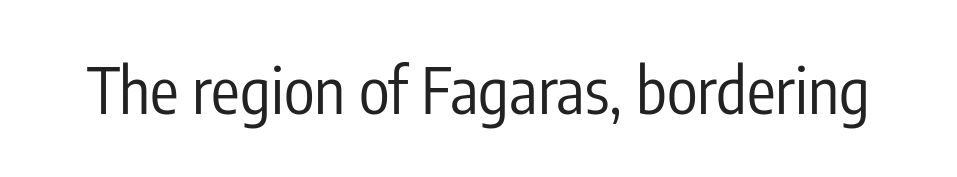
To sum up the face: it is a sans, with no serifs. These lines were composed using upright roman letters. Weight: in the light-to-regular range. Looks like regular typesetting: each glyph gets only the width it needs. The space beneath each line is pristine and unruled.
